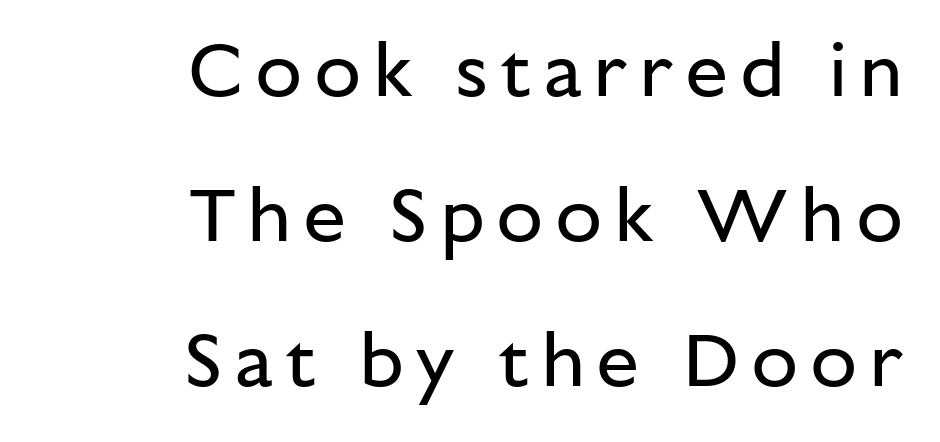
Q: Is the text bold? A: No.
Q: Is the text italic (slanted)? A: No, it is upright.
Q: Is the typeface a serif or a sans-serif typeface? A: Sans-serif.
Q: Is the text underlined? A: No.
Q: How is the paragraph aligned? A: Right-aligned.
Q: Width (condensed, normal, or wide)? A: Normal.
Q: Stroke contrast? A: Low.
Q: x-height? A: Medium.
Q: Monospaced? A: No.
